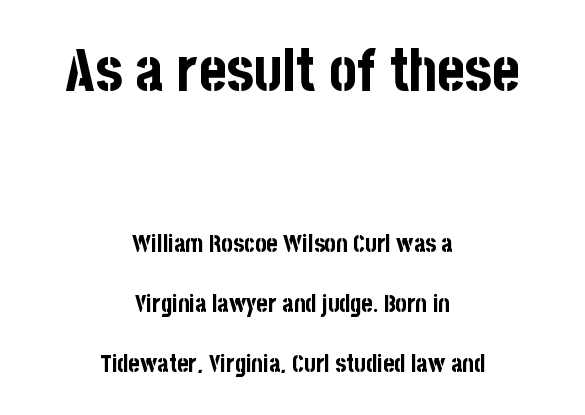
The image shows 59 px bold, condensed sans-serif type, upright; set centered, loose line spacing (2.49x), normal letter spacing, not underlined; the first (top) block is 2.46x larger; low stroke contrast and a large x-height.
